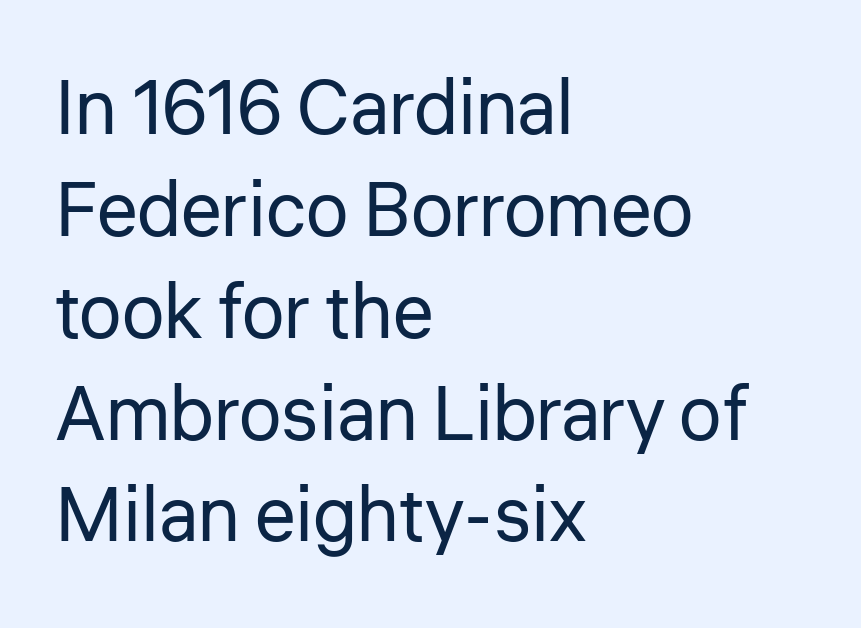
Q: Is the text bold? A: No.
Q: Is the text italic (slanted)? A: No, it is upright.
Q: Is the typeface a serif or a sans-serif typeface? A: Sans-serif.
Q: Is the text underlined? A: No.
Q: How is the paragraph aligned? A: Left-aligned.
Q: Is the spacing between letters normal or unusually wide? A: Normal.
Q: Is the spacing between lines tight, normal or loose? A: Normal.
Q: Width (condensed, normal, or wide)? A: Normal.
Q: Stroke contrast? A: Low.
Q: x-height? A: Medium.
Q: Monospaced? A: No.
